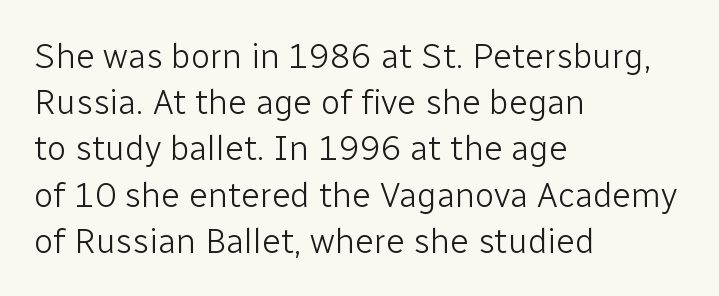
Summary of vertical rhythm: regular, with standard interline spacing. Students, note that the glyphs here touch the page at normal intervals. The specimen omits any rule beneath the text block's lines. Weight: regular or lighter. The specimen reads as upright at a glance. Teacher's note: observe the even left margin — that is flush-left alignment.
